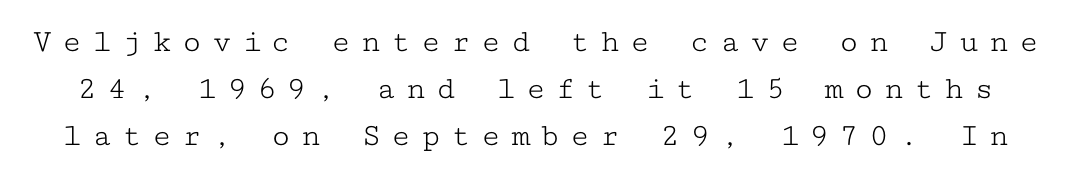
Monospaced: the letters line up in strict vertical columns. The tracking jumps out immediately: characters are airy and widely separated. You can tell it's not italic because the verticals are truly vertical. Beneath every word, the page is bare.
